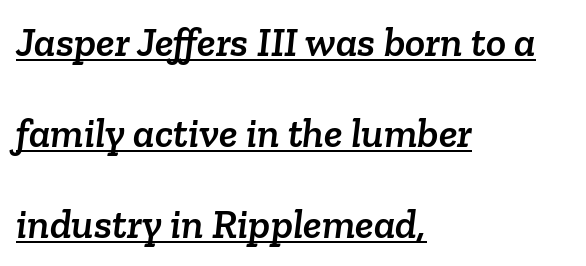
The image shows 42 px serif type; set left-aligned, loose line spacing (2.17x), normal letter spacing, underlined; low stroke contrast and a medium x-height.
